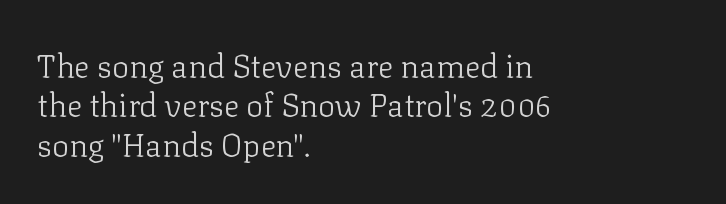
{"serif": "yes", "italic": "no", "bold": "no", "weight": "light", "width": "normal", "stroke_contrast": "low", "x_height": "medium", "monospaced": "no", "underline": "no", "align": "left", "line_spacing_ratio": 1.23, "letter_spacing": "normal", "letter_spacing_em": 0.0, "glyph_px": 32}
